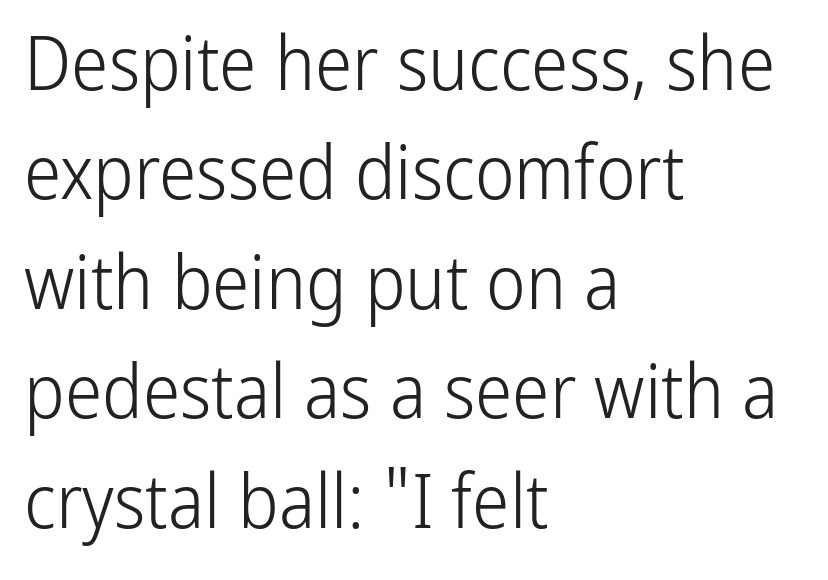
{"serif": "no", "italic": "no", "bold": "no", "weight": "light", "width": "condensed", "stroke_contrast": "low", "x_height": "medium", "monospaced": "no", "underline": "no", "align": "left", "line_spacing": "normal", "line_spacing_ratio": 1.46, "letter_spacing": "normal", "letter_spacing_em": 0.0, "glyph_px": 75}
